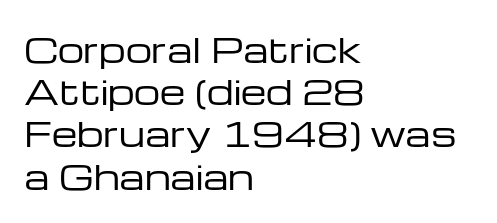
The image shows 33 px regular-weight, wide sans-serif type, upright; set left-aligned, normal line spacing (1.28x), normal letter spacing, not underlined; low stroke contrast and a medium x-height.
